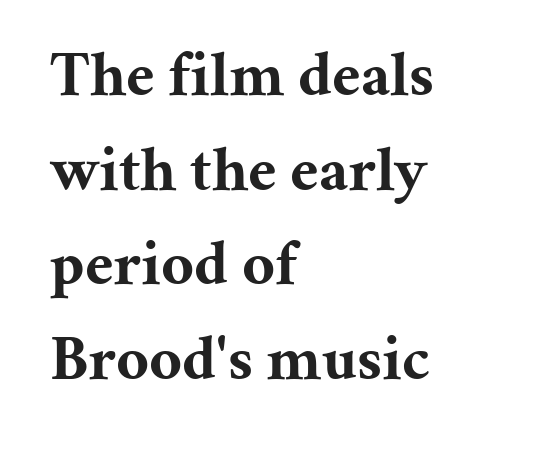
{"serif": "yes", "italic": "no", "bold": "yes", "weight": "bold", "width": "normal", "stroke_contrast": "medium", "x_height": "medium", "monospaced": "no", "underline": "no", "align": "left", "line_spacing": "normal", "line_spacing_ratio": 1.48, "letter_spacing": "normal", "letter_spacing_em": 0.0, "glyph_px": 64}
